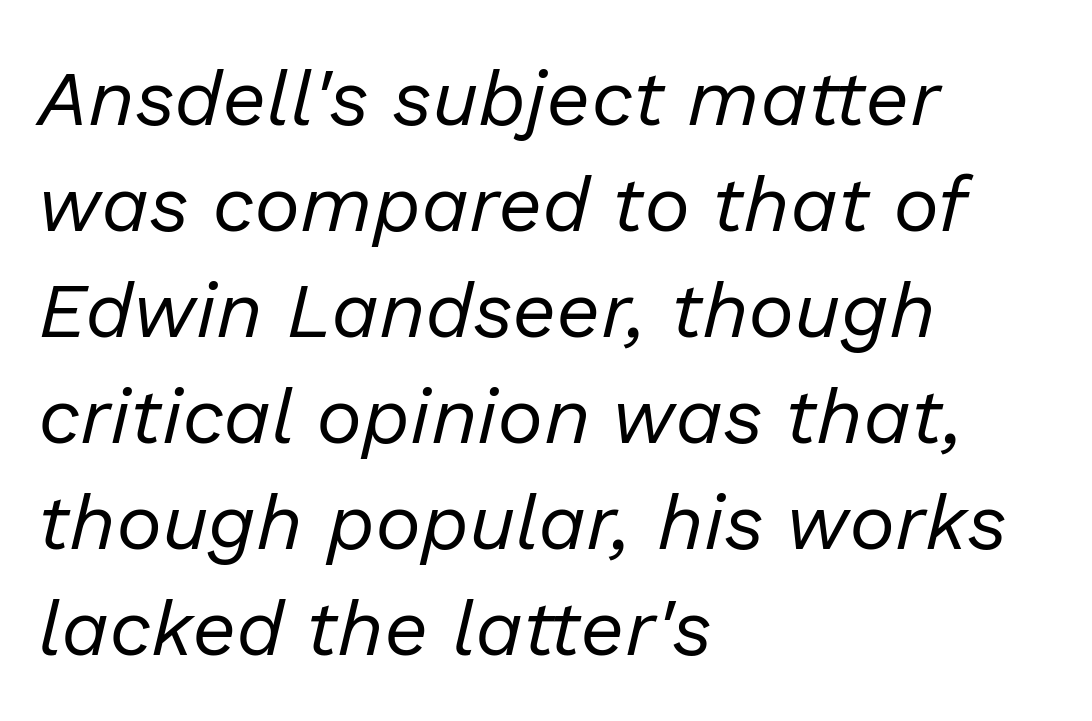
Teacher's note: observe the even left margin — that is flush-left alignment. Compared with typical paragraphs, the rows here are spaced about the same. Ink coverage per letter is moderate at most. Observe the lean: these are italic letterforms.
